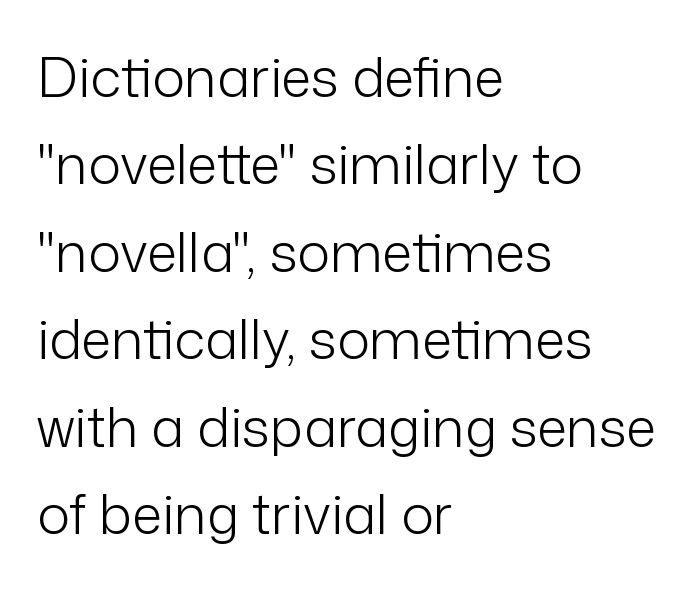
The image shows 55 px light sans-serif type, upright; set left-aligned, normal line spacing (1.59x), normal letter spacing, not underlined; low stroke contrast and a medium x-height.
